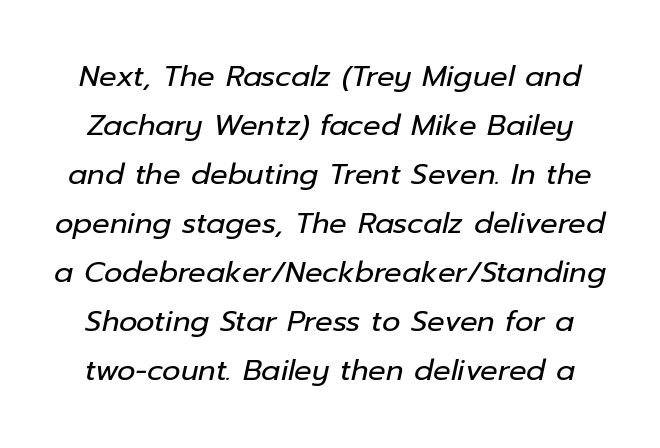
Note the varied advance widths — an 'i' is clearly narrower than an 'm'. Bold? No — there's no thickening of the strokes. Tracking here is standard; glyphs follow each other at the usual distance. Slant detected: the letters are inclined.
